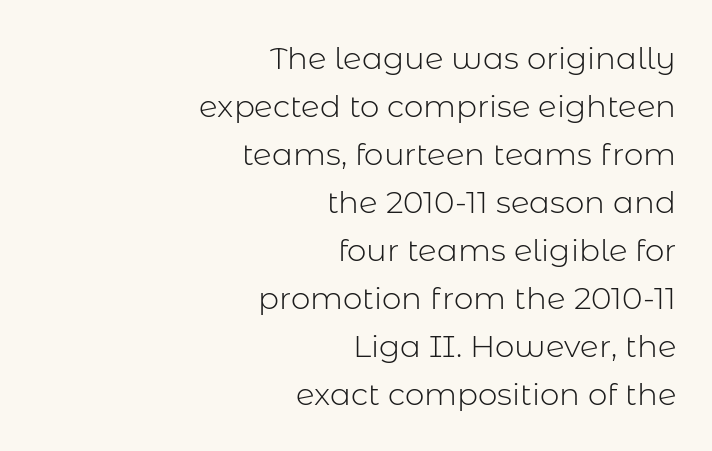
This block has exactly the height ordinary leading produces. Is this a fixed-width face? No — the glyphs have proportional, varying widths. Ink coverage per letter is moderate at most. Serif or sans? Sans — the stroke terminals are bare.
